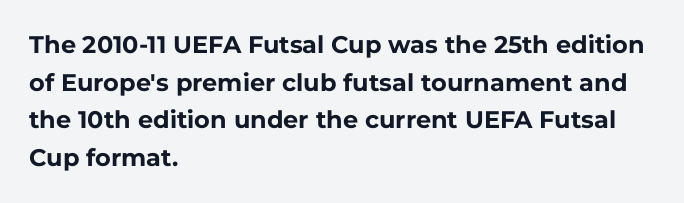
Q: Is the text bold? A: Yes.
Q: Is the text italic (slanted)? A: No, it is upright.
Q: Is the text underlined? A: No.
Q: How is the paragraph aligned? A: Left-aligned.
Q: Is the spacing between letters normal or unusually wide? A: Normal.
Q: Is the spacing between lines tight, normal or loose? A: Normal.
